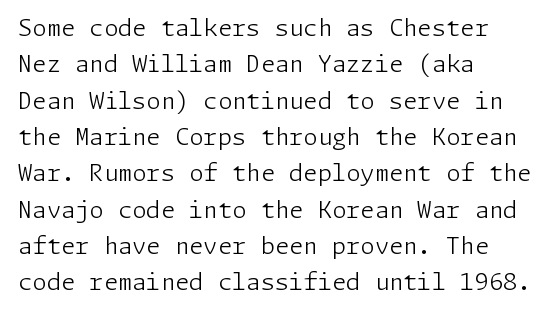
Compared with typical paragraphs, the rows here are spaced about the same. The letterforms sit at book weight or below. Ascenders rise straight up at ninety degrees. The lines are quadded left. Check the space under the baseline: it is left empty. Tracking value appears to be zero — textbook default spacing.
